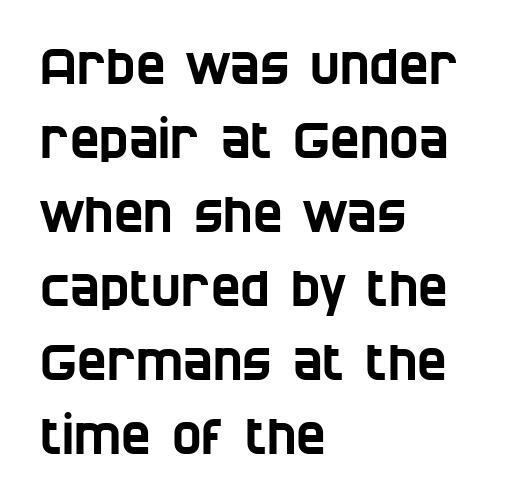
The passage shown is not underscored anywhere. The rows are spaced the way most documents space them. Observe the ordinary spacing: letters are neighbours, not strangers. Classification — sans serif.
